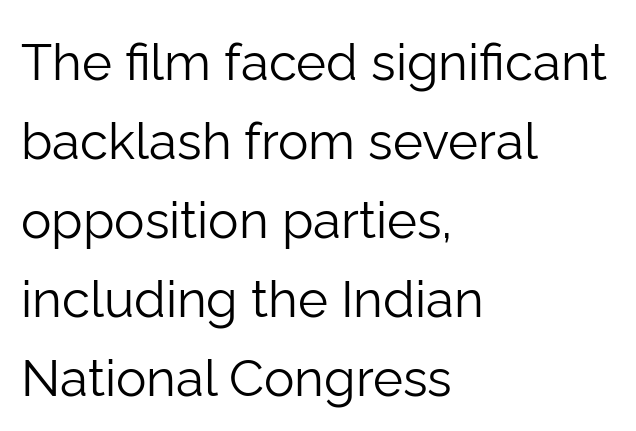
{"serif": "no", "italic": "no", "bold": "no", "weight": "light", "width": "normal", "stroke_contrast": "low", "x_height": "medium", "monospaced": "no", "underline": "no", "align": "left", "line_spacing": "normal", "line_spacing_ratio": 1.55, "letter_spacing": "normal", "letter_spacing_em": 0.0, "glyph_px": 51}
